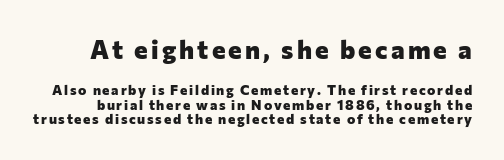
Q: Is the text bold? A: Yes.
Q: Is the text italic (slanted)? A: No, it is upright.
Q: Is the text underlined? A: No.
Q: Is the spacing between lines tight, normal or loose? A: Tight.
Q: Which block of text is set in a larger size, the first (top) or the second (bottom)? A: The first (top) one.
